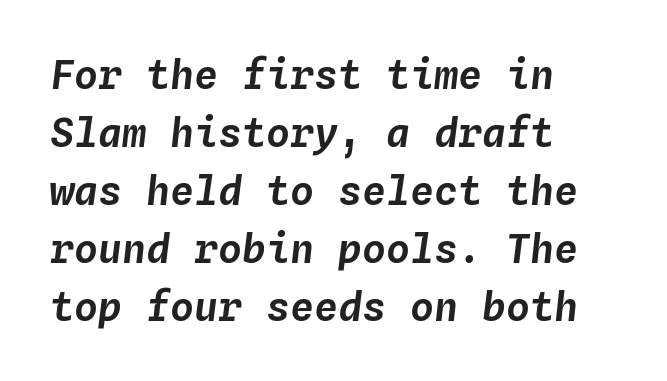
Q: Is the text italic (slanted)? A: Yes, it leans right by about 4 degrees.
Q: Is the text underlined? A: No.
Q: How is the paragraph aligned? A: Left-aligned.
Q: Is the spacing between letters normal or unusually wide? A: Normal.
Q: Is the spacing between lines tight, normal or loose? A: Normal.
Q: Width (condensed, normal, or wide)? A: Normal.
Q: Stroke contrast? A: Low.
Q: x-height? A: Medium.
Q: Monospaced? A: Yes.
